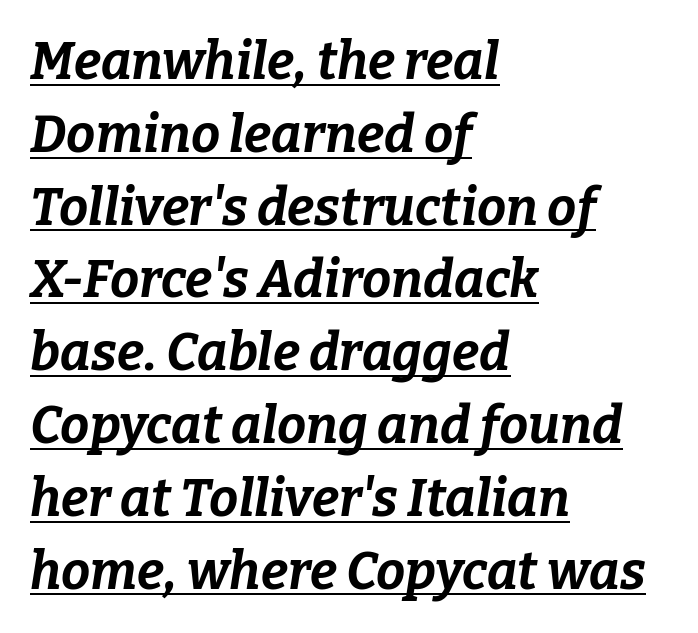
Standard letterfit; no display-style spreading of the glyphs. Set as a true bold cut, around the 700 mark. The rendering uses natural spacing where letterforms have individual widths. A rule runs beneath these lines of type.
